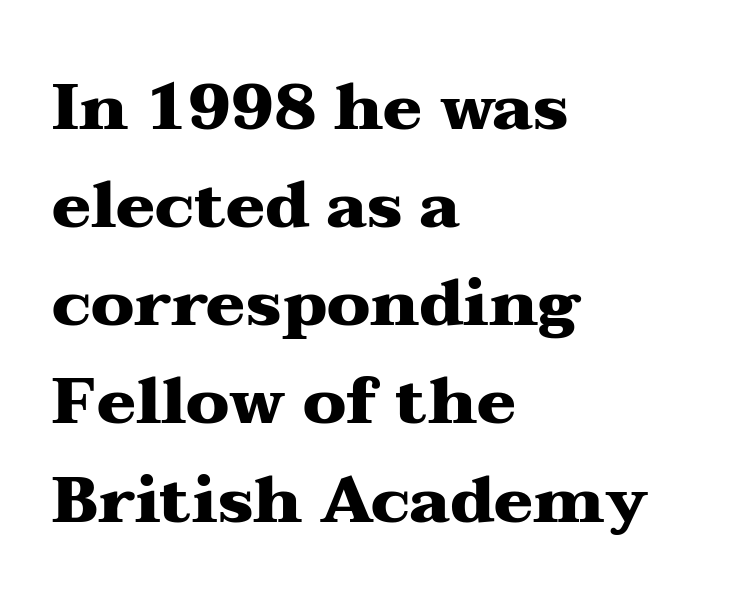
{"serif": "yes", "italic": "no", "bold": "yes", "weight": "heavy", "width": "wide", "stroke_contrast": "medium", "x_height": "medium", "monospaced": "no", "underline": "no", "align": "left", "line_spacing": "normal", "line_spacing_ratio": 1.51, "letter_spacing": "normal", "letter_spacing_em": 0.0, "glyph_px": 65}
